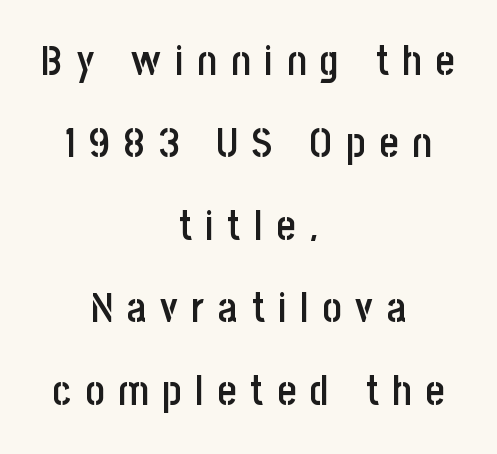
{"serif": "no", "italic": "no", "bold": "semi", "weight": "semibold", "width": "condensed", "stroke_contrast": "low", "x_height": "large", "monospaced": "no", "underline": "no", "align": "center", "line_spacing": "loose", "line_spacing_ratio": 2.01, "letter_spacing": "wide", "letter_spacing_em": 0.34, "glyph_px": 41}
